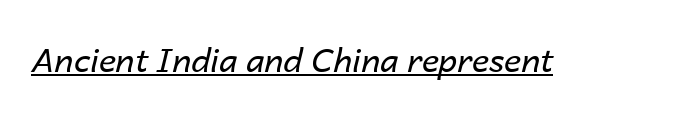
Q: Is the text bold? A: No.
Q: Is the text italic (slanted)? A: Yes, it leans right by about 14 degrees.
Q: Is the text underlined? A: Yes.
Q: Is the spacing between letters normal or unusually wide? A: Normal.
Q: Width (condensed, normal, or wide)? A: Normal.
Q: Stroke contrast? A: Low.
Q: x-height? A: Medium.
Q: Monospaced? A: No.
